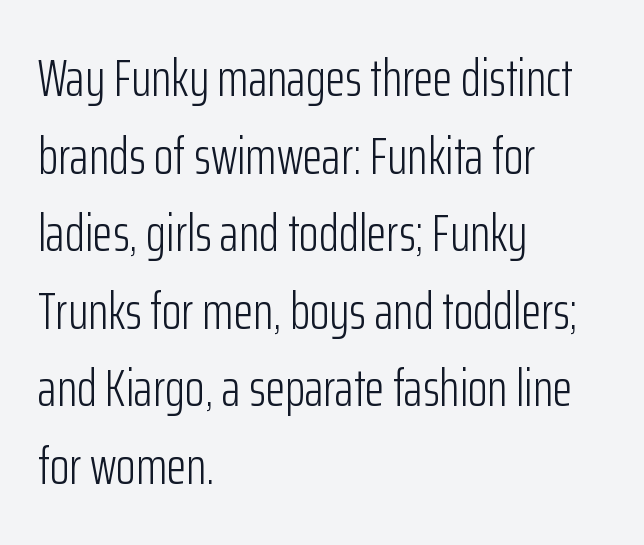
The image shows 51 px light, condensed sans-serif type, upright; set left-aligned, normal line spacing (1.52x), normal letter spacing, not underlined; low stroke contrast and a medium x-height.
